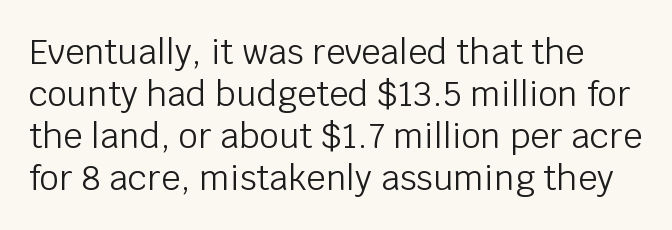
A light-to-regular cut is what we see here. The passage shown is typeset with a sans-serif family. Designer's note — italics off, roman on. Just letters on the line, the space beneath them empty.
